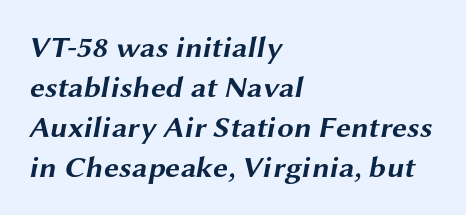
Q: Is the text bold? A: Yes.
Q: Is the typeface a serif or a sans-serif typeface? A: Sans-serif.
Q: Is the text underlined? A: No.
Q: How is the paragraph aligned? A: Left-aligned.
Q: Is the spacing between letters normal or unusually wide? A: Normal.
Q: Is the spacing between lines tight, normal or loose? A: Normal.
Q: Width (condensed, normal, or wide)? A: Wide.
Q: Stroke contrast? A: Medium.
Q: x-height? A: Medium.
Q: Monospaced? A: No.
